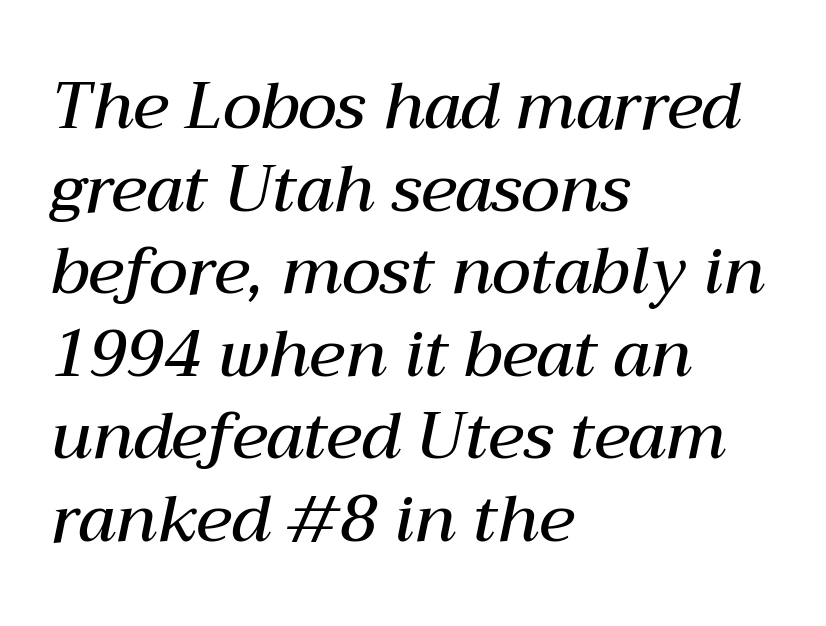
You could not count columns in this text — the font is proportionally spaced. The rendering anchors every line to the left-hand side. Regular leading. Slanted lettering throughout.
